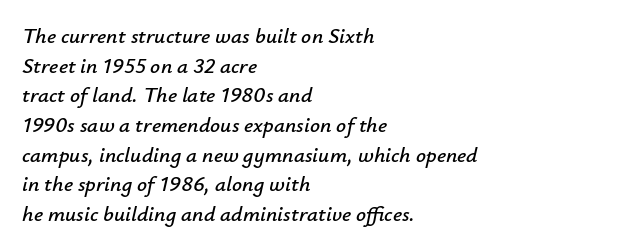
{"italic": "yes", "lean": "right", "slant_degrees": 12, "underline": "no", "align": "left", "line_spacing": "normal", "line_spacing_ratio": 1.35, "letter_spacing": "normal", "letter_spacing_em": 0.0, "glyph_px": 22}
